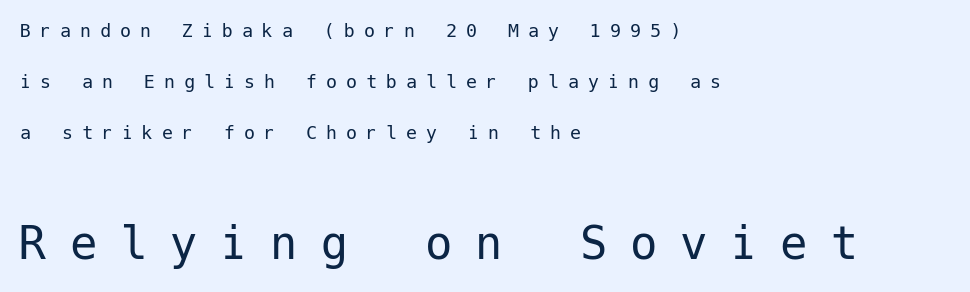
The image shows 55 px regular-weight sans-serif type, upright; set left-aligned, loose line spacing (2.32x), unusually wide letter spacing (+0.41 em), not underlined; the second (bottom) block is 2.5x larger; low stroke contrast and a medium x-height.
